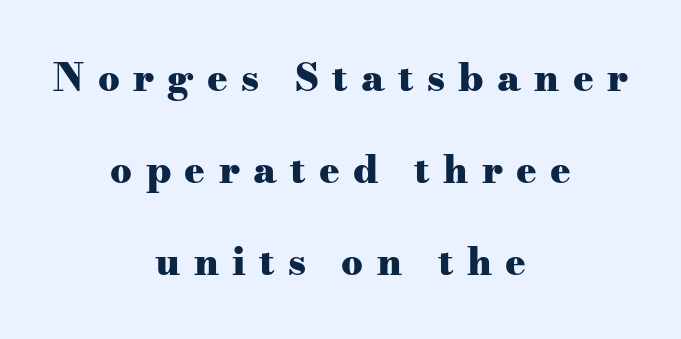
Q: Is the text bold? A: Yes.
Q: Is the text italic (slanted)? A: No, it is upright.
Q: Is the typeface a serif or a sans-serif typeface? A: Serif.
Q: Is the text underlined? A: No.
Q: How is the paragraph aligned? A: Centered.
Q: Is the spacing between letters normal or unusually wide? A: Unusually wide.
Q: Is the spacing between lines tight, normal or loose? A: Loose.
Q: Width (condensed, normal, or wide)? A: Wide.
Q: Stroke contrast? A: Medium.
Q: x-height? A: Small.
Q: Monospaced? A: No.
